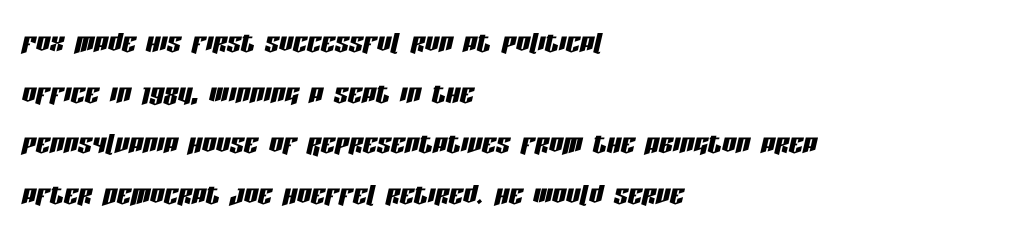
If you drew a line through each stem, it would be angled. Line beginnings align vertically; line endings do not. A typesetter would call this zero additional tracking. One glance says typical: line gaps are just what's usual. Do the characters align in a grid? No, the font is proportional.
